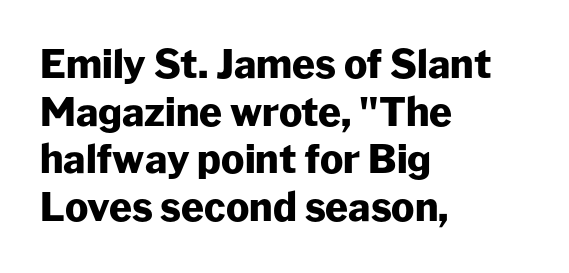
Style check: upright. Tracking value appears to be zero — textbook default spacing. The face used here has the dense, thick strokes of a bold. The gap between lines stays unmarked. The passage shown is typed in a proportional face where columns would drift. Typographically, this falls in the sans-serif category.
